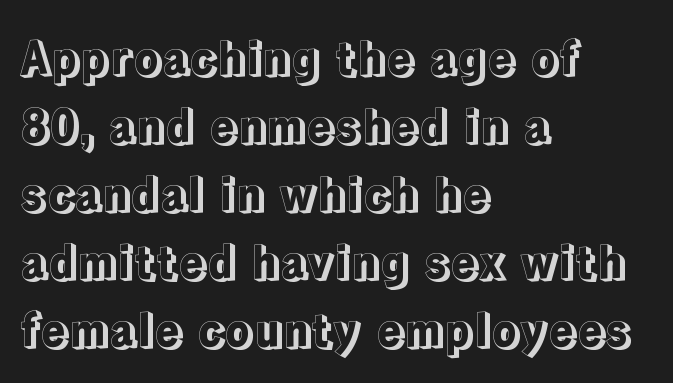
Q: Is the text italic (slanted)? A: No, it is upright.
Q: Is the text underlined? A: No.
Q: How is the paragraph aligned? A: Left-aligned.
Q: Is the spacing between letters normal or unusually wide? A: Normal.
Q: Is the spacing between lines tight, normal or loose? A: Normal.
Q: Width (condensed, normal, or wide)? A: Normal.
Q: x-height? A: Medium.
Q: Monospaced? A: No.
